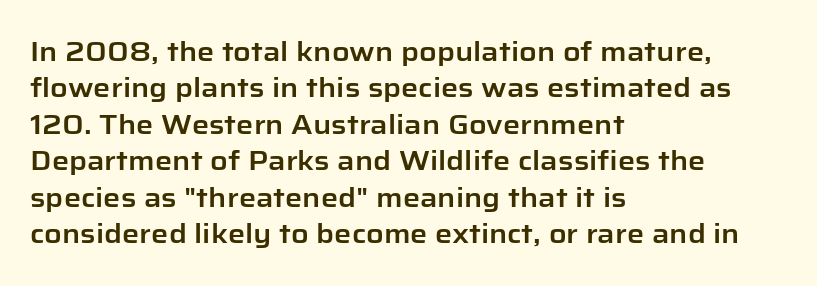
The image shows 27 px text type, upright; set left-aligned, normal line spacing (1.35x), normal letter spacing, not underlined.
